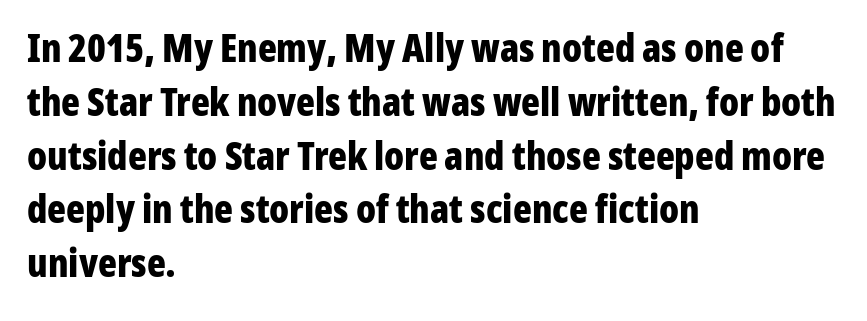
{"serif": "no", "italic": "no", "bold": "yes", "weight": "bold", "width": "condensed", "stroke_contrast": "low", "x_height": "medium", "monospaced": "no", "underline": "no", "align": "left", "line_spacing": "normal", "line_spacing_ratio": 1.38, "letter_spacing": "normal", "letter_spacing_em": 0.0, "glyph_px": 39}
